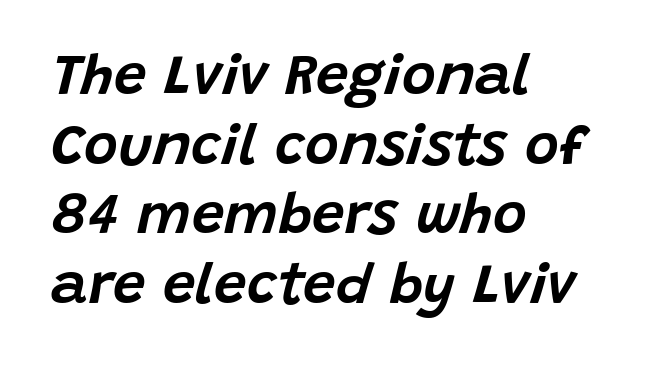
{"italic": "yes", "lean": "right", "slant_degrees": 15, "width": "normal", "stroke_contrast": "low", "x_height": "large", "monospaced": "no", "underline": "no", "align": "left", "line_spacing_ratio": 1.2, "letter_spacing": "normal", "letter_spacing_em": 0.0, "glyph_px": 58}
